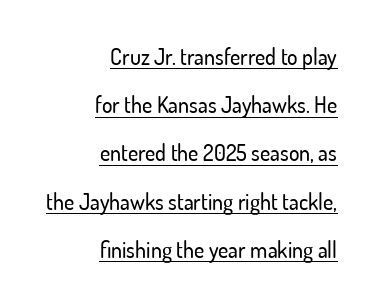
This rendering uses right alignment, leaving the left contour irregular. Characters follow at the spacing the type designer built in. Summary of vertical rhythm: relaxed, with wide interline spacing. Rendered with straight, roman letterforms. The glyphs are accompanied by a horizontal stroke just below them.
